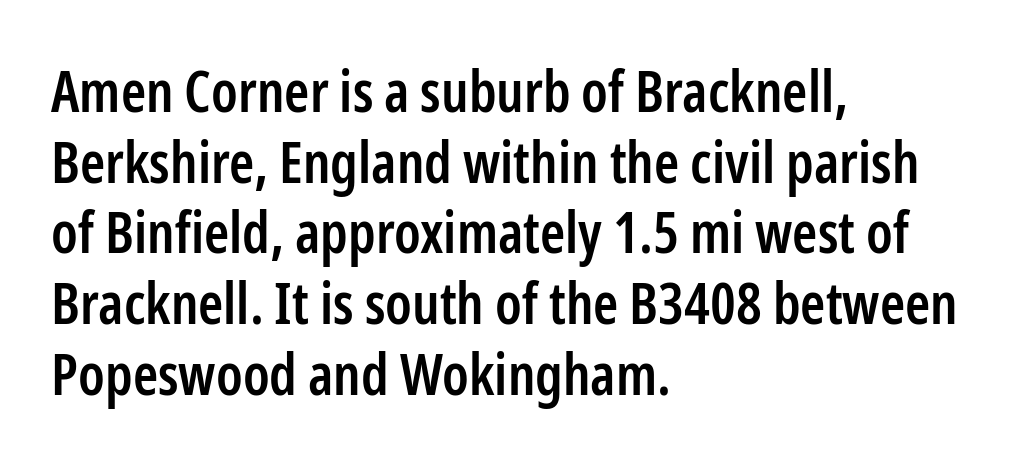
The rendering shows plain stroke endings on the letterforms — a sans-serif design. Nobody drew a line under any word here. Glyph-to-glyph distance matches everyday printed text. Looks like regular typesetting: each glyph gets only the width it needs. Is the block centered? No — it sits flush against the left margin.
